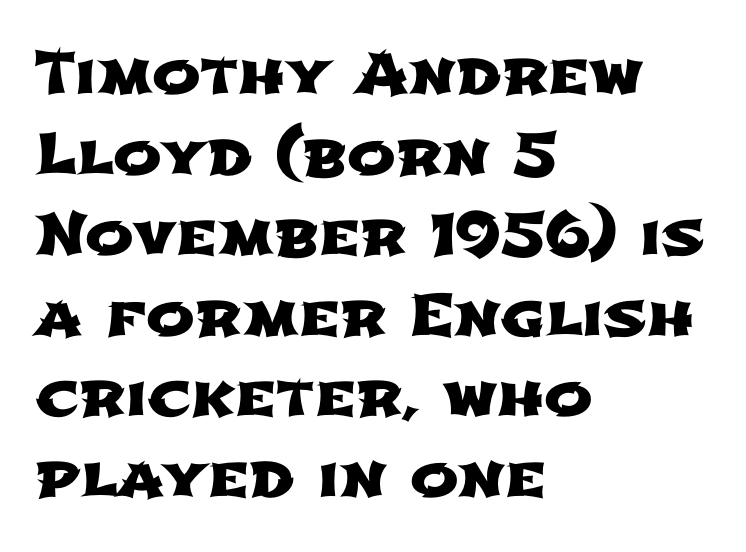
{"serif": "no", "width": "wide", "stroke_contrast": "low", "x_height": "medium", "monospaced": "no", "underline": "no", "align": "left", "line_spacing": "normal", "line_spacing_ratio": 1.39, "letter_spacing": "normal", "letter_spacing_em": 0.0, "glyph_px": 58}
